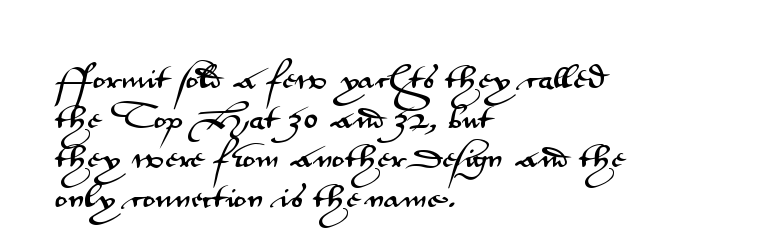
The image shows 27 px text type; set left-aligned, normal line spacing (1.47x), normal letter spacing, not underlined.
